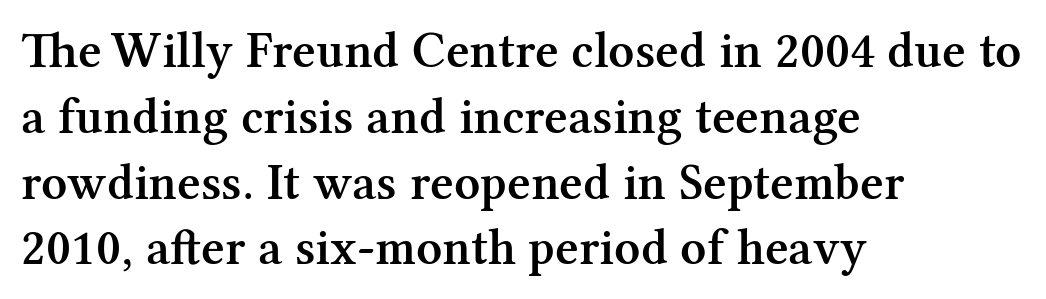
Q: Is the text bold? A: Semi-bold.
Q: Is the text italic (slanted)? A: No, it is upright.
Q: Is the typeface a serif or a sans-serif typeface? A: Serif.
Q: Is the text underlined? A: No.
Q: How is the paragraph aligned? A: Left-aligned.
Q: Is the spacing between letters normal or unusually wide? A: Normal.
Q: Is the spacing between lines tight, normal or loose? A: Normal.
Q: Width (condensed, normal, or wide)? A: Normal.
Q: Stroke contrast? A: Medium.
Q: x-height? A: Medium.
Q: Monospaced? A: No.
